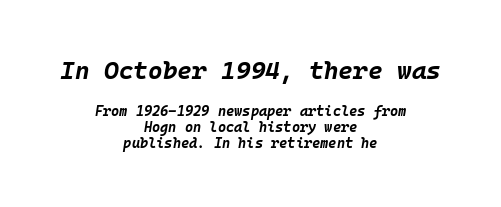
Q: Is the text bold? A: Yes.
Q: Is the text italic (slanted)? A: Yes, it leans right by about 10 degrees.
Q: Is the text underlined? A: No.
Q: How is the paragraph aligned? A: Centered.
Q: Is the spacing between letters normal or unusually wide? A: Normal.
Q: Is the spacing between lines tight, normal or loose? A: Tight.
Q: Which block of text is set in a larger size, the first (top) or the second (bottom)? A: The first (top) one.
